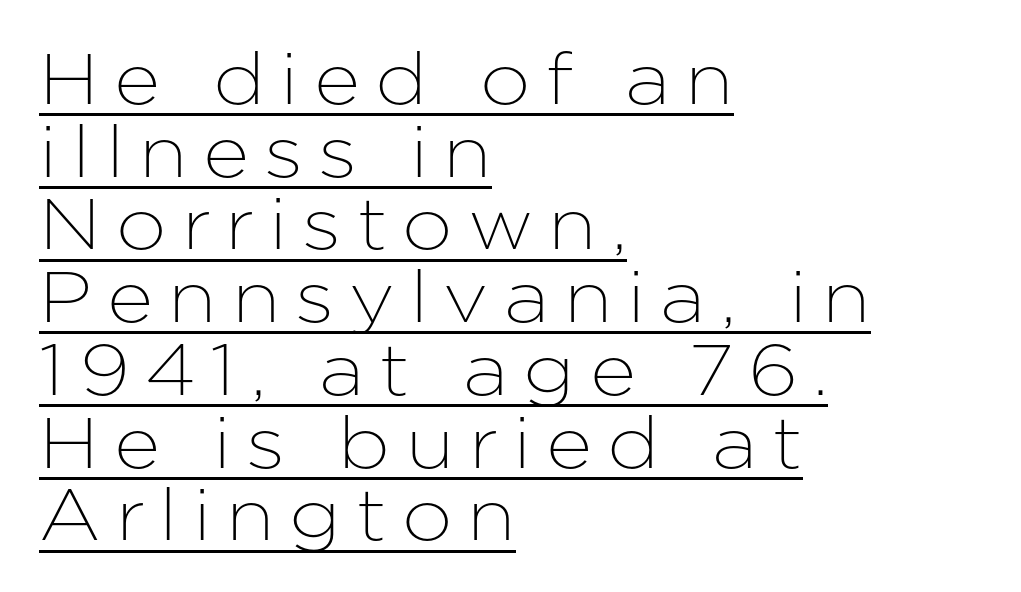
Leading is clearly below the norm, producing a dense column. Compared with a centered layout, this one pins lines to the left instead. This rendering features underlined lettering. Substantial extra tracking has been applied to these lines. The characters display no serif detailing; their extremities are plain. The typography opts for an upright posture over an oblique one.
